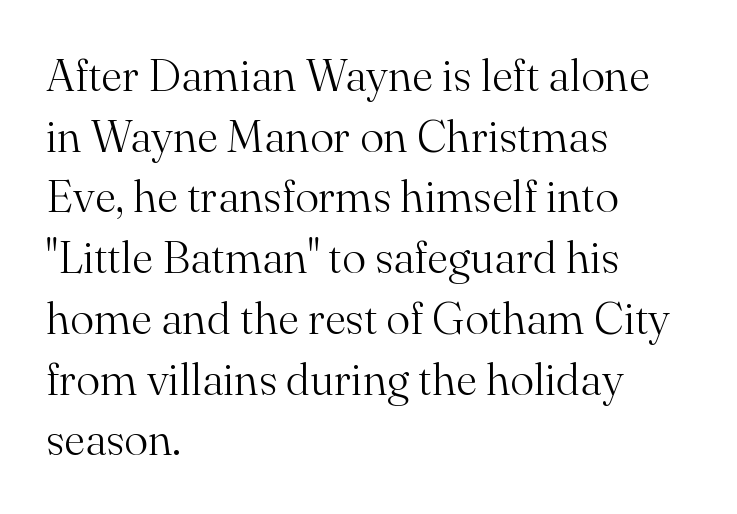
The image shows 45 px light serif type, upright; set left-aligned, normal line spacing (1.35x), normal letter spacing, not underlined; medium stroke contrast and a small x-height.
